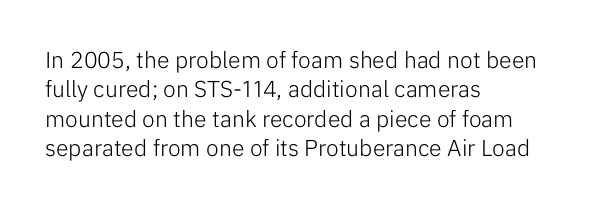
Q: Is the text bold? A: No.
Q: Is the text italic (slanted)? A: No, it is upright.
Q: Is the text underlined? A: No.
Q: How is the paragraph aligned? A: Left-aligned.
Q: Is the spacing between letters normal or unusually wide? A: Normal.
Q: Is the spacing between lines tight, normal or loose? A: Normal.
